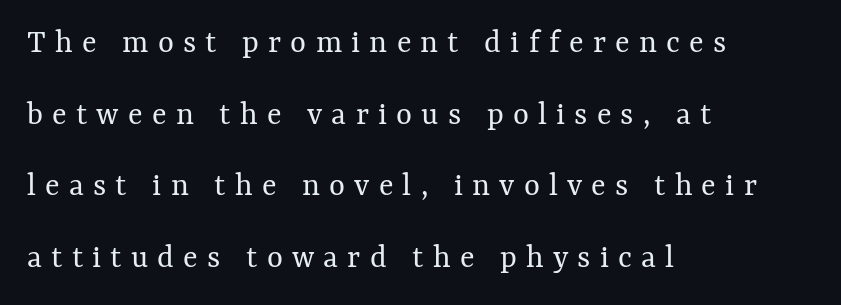
{"italic": "no", "bold": "no", "weight": "regular", "width": "normal", "stroke_contrast": "medium", "x_height": "medium", "monospaced": "no", "underline": "no", "align": "left", "line_spacing": "loose", "line_spacing_ratio": 2.11, "letter_spacing": "wide", "letter_spacing_em": 0.27, "glyph_px": 34}
